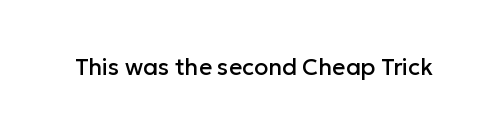
{"italic": "no", "underline": "no", "letter_spacing": "normal", "letter_spacing_em": 0.0, "glyph_px": 23}
